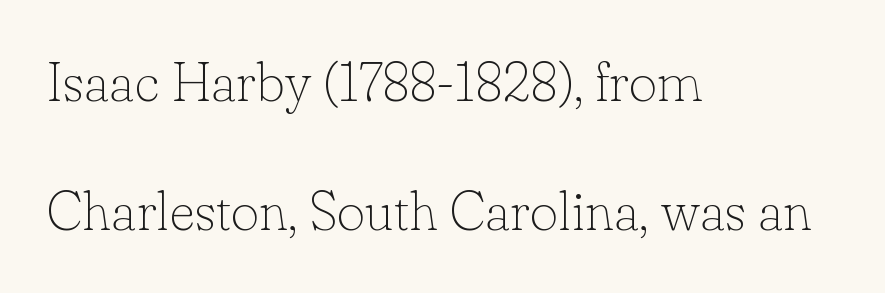
The image shows 55 px thin serif type, upright; set left-aligned, loose line spacing (2.35x), normal letter spacing, not underlined; low stroke contrast and a small x-height.
